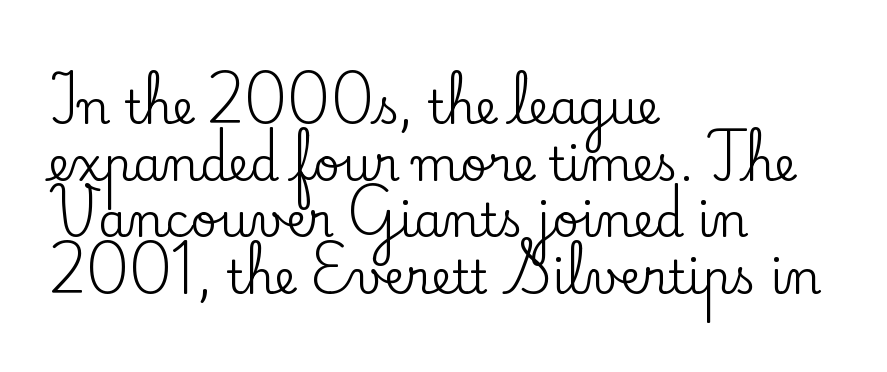
Q: Is the text italic (slanted)? A: No, it is upright.
Q: Is the typeface a serif or a sans-serif typeface? A: Serif.
Q: Is the text underlined? A: No.
Q: How is the paragraph aligned? A: Left-aligned.
Q: Is the spacing between letters normal or unusually wide? A: Normal.
Q: Width (condensed, normal, or wide)? A: Normal.
Q: Stroke contrast? A: Low.
Q: x-height? A: Small.
Q: Monospaced? A: No.
